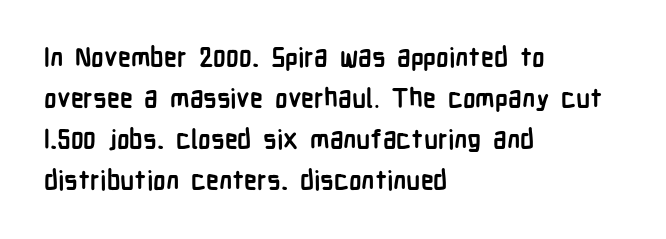
Standard letterfit; no display-style spreading of the glyphs. Compared with typical paragraphs, the rows here are spaced about the same. A bare baseline throughout the passage. Every stem runs plumb, perpendicular to the baseline. The typesetter chose a ragged-right arrangement here. The font is running at its bold setting.
